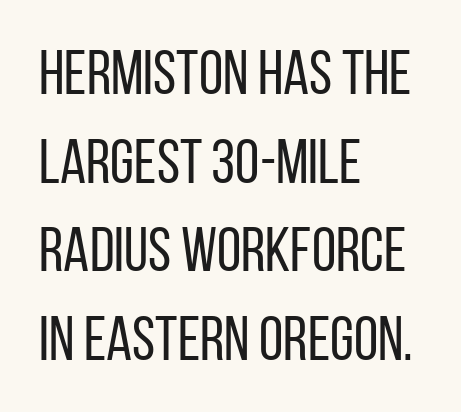
{"serif": "no", "italic": "no", "bold": "no", "weight": "regular", "width": "condensed", "stroke_contrast": "low", "x_height": "large", "monospaced": "no", "underline": "no", "align": "left", "line_spacing": "normal", "line_spacing_ratio": 1.43, "letter_spacing": "normal", "letter_spacing_em": 0.0, "glyph_px": 62}
